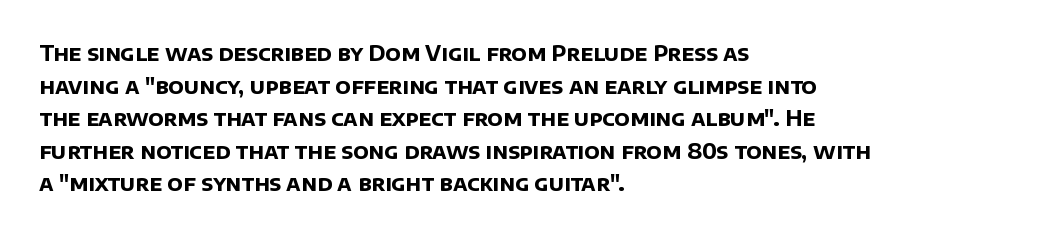
Just letters on the line, the space beneath them empty. If you measured baseline to baseline, you'd find a middling distance. As a designer I'd log this as weight 700, bold. This sample is left-justified, so line endings fall wherever the words run out. Inter-character spacing is left at the font's built-in metrics.
